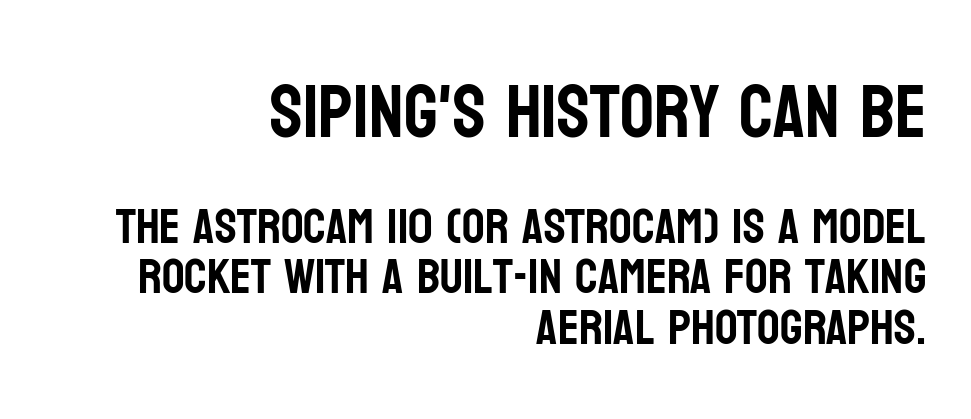
Q: Is the text italic (slanted)? A: No, it is upright.
Q: Is the typeface a serif or a sans-serif typeface? A: Sans-serif.
Q: Is the text underlined? A: No.
Q: How is the paragraph aligned? A: Right-aligned.
Q: Is the spacing between letters normal or unusually wide? A: Normal.
Q: Is the spacing between lines tight, normal or loose? A: Tight.
Q: Which block of text is set in a larger size, the first (top) or the second (bottom)? A: The first (top) one.
Q: Width (condensed, normal, or wide)? A: Condensed.
Q: Stroke contrast? A: Low.
Q: x-height? A: Large.
Q: Monospaced? A: No.
